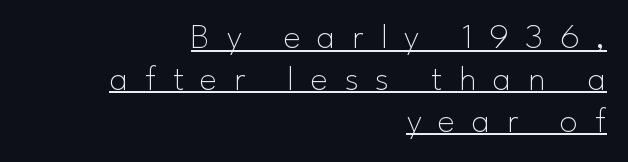
{"serif": "no", "italic": "no", "bold": "no", "weight": "thin", "width": "normal", "stroke_contrast": "low", "x_height": "small", "monospaced": "no", "underline": "yes", "align": "right", "line_spacing_ratio": 1.16, "letter_spacing": "wide", "letter_spacing_em": 0.47, "glyph_px": 36}
